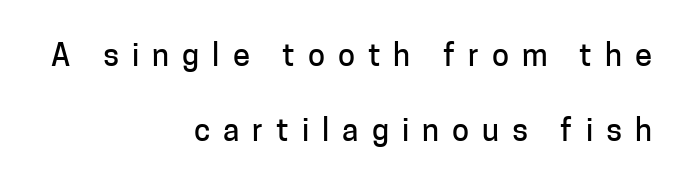
The image shows 31 px sans-serif type, upright; set right-aligned, loose line spacing (2.41x), unusually wide letter spacing (+0.42 em), not underlined; low stroke contrast and a medium x-height.
